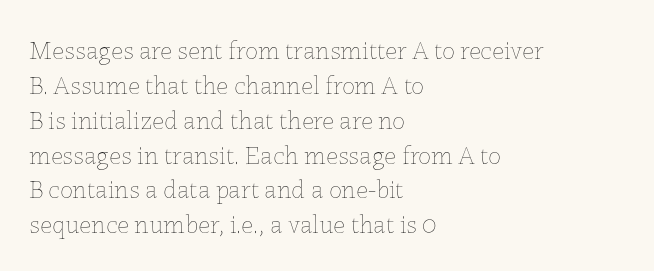
The image shows 26 px text type, upright; set left-aligned, normal line spacing (1.34x), normal letter spacing, not underlined.
